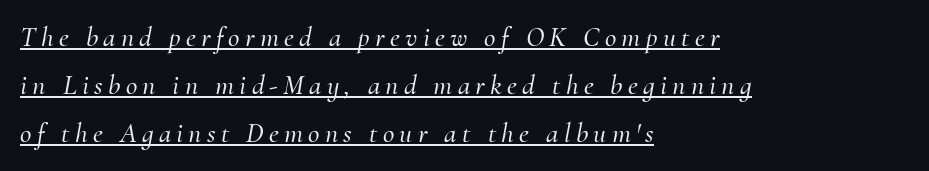
{"serif": "yes", "italic": "yes", "lean": "right", "slant_degrees": 10, "width": "normal", "stroke_contrast": "medium", "x_height": "small", "monospaced": "no", "underline": "yes", "align": "left", "line_spacing_ratio": 1.71, "glyph_px": 28}
